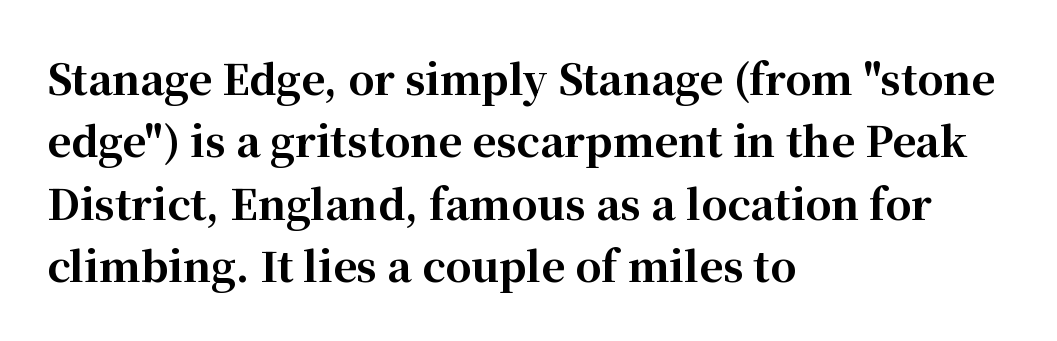
{"serif": "yes", "italic": "no", "bold": "yes", "weight": "bold", "width": "normal", "stroke_contrast": "high", "x_height": "medium", "monospaced": "no", "underline": "no", "align": "left", "line_spacing": "normal", "line_spacing_ratio": 1.52, "letter_spacing": "normal", "letter_spacing_em": 0.0, "glyph_px": 41}
